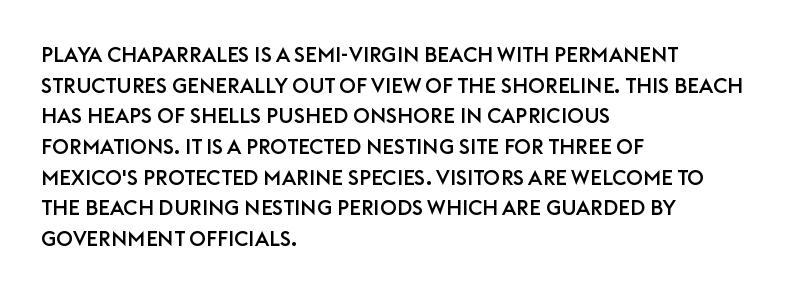
Style check: upright. Quick note: interline space is typical. This sample uses plain, unmodified letter spacing. In CSS terms this would be text-align: left.
